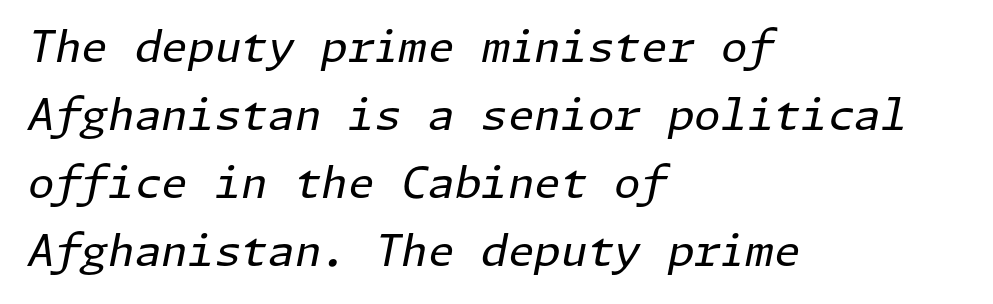
Evenly set lines give the paragraph a standard silhouette. When letters slant like this, we call the style italic. Nobody drew a line under any word here. Weight: not bold — regular or lighter. This rendering leaves character spacing at its baseline value. A classic flush-left, rag-right setting is used for this passage.
